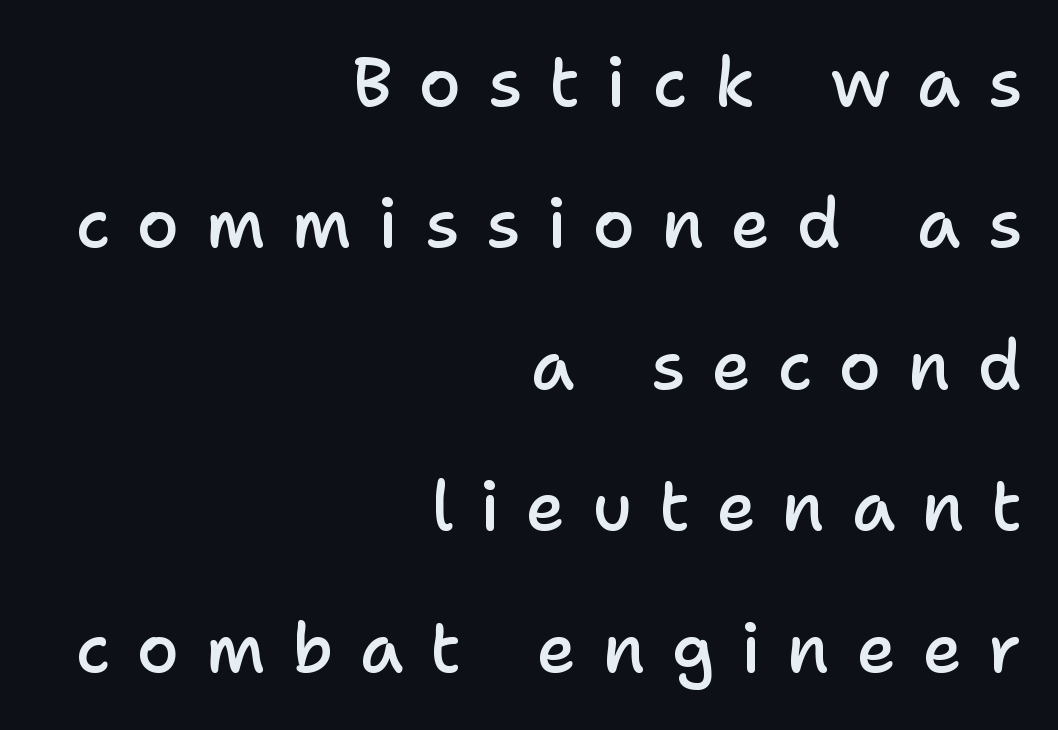
The image shows 68 px semibold sans-serif type, upright; set right-aligned, loose line spacing (2.08x), unusually wide letter spacing (+0.39 em), not underlined; low stroke contrast and a medium x-height.
